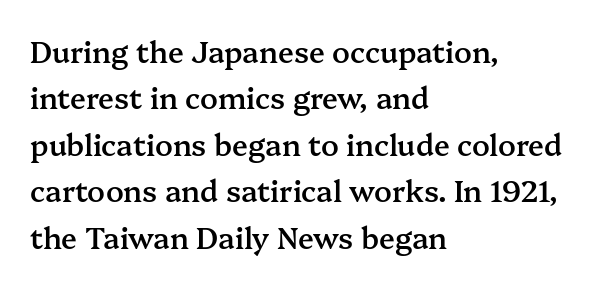
Regular leading. Stroke thickness is moderately raised; the sample reads as semibold. Style check: upright. Looks like regular typesetting: each glyph gets only the width it needs. The glyphs are unaccompanied by any horizontal stroke below them.
